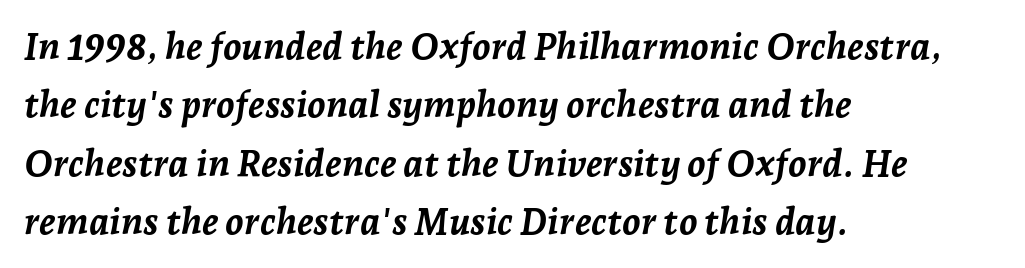
What's the leading like? Ordinary, nothing unusual. A full-strength bold gives these letters their thick strokes. The passage is arranged the way most books set body copy — flush left. The rendering uses natural spacing where letterforms have individual widths.
